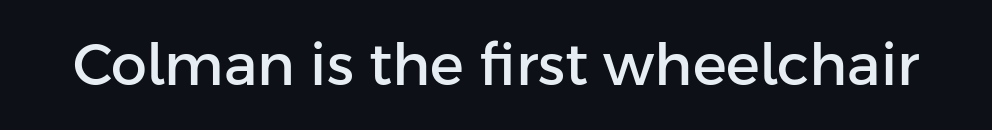
Q: Is the text italic (slanted)? A: No, it is upright.
Q: Is the typeface a serif or a sans-serif typeface? A: Sans-serif.
Q: Is the text underlined? A: No.
Q: Is the spacing between letters normal or unusually wide? A: Normal.
Q: Width (condensed, normal, or wide)? A: Normal.
Q: Stroke contrast? A: Low.
Q: x-height? A: Medium.
Q: Monospaced? A: No.
